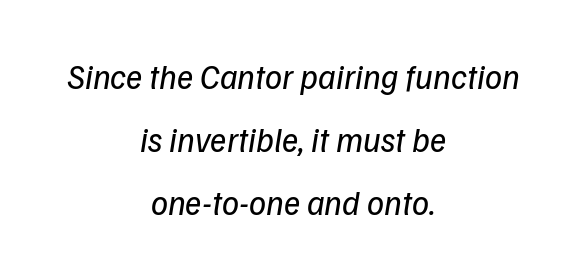
Q: Is the text bold? A: No.
Q: Is the typeface a serif or a sans-serif typeface? A: Sans-serif.
Q: Is the text underlined? A: No.
Q: How is the paragraph aligned? A: Centered.
Q: Is the spacing between letters normal or unusually wide? A: Normal.
Q: Width (condensed, normal, or wide)? A: Normal.
Q: Stroke contrast? A: Low.
Q: x-height? A: Medium.
Q: Monospaced? A: No.
